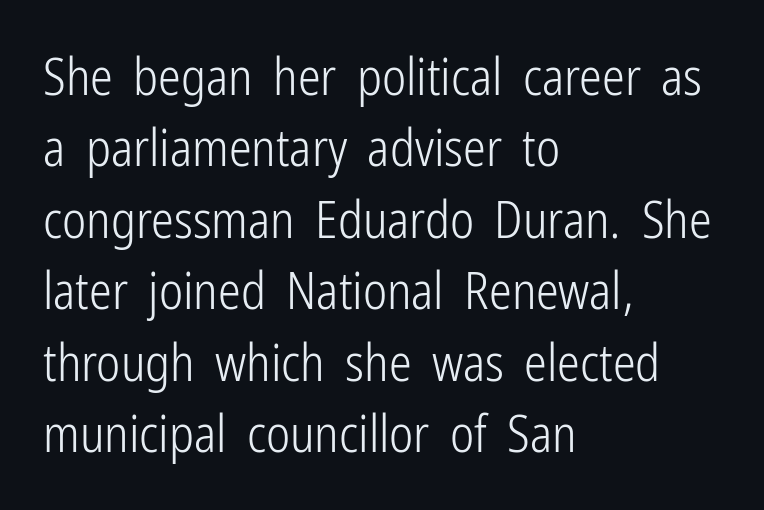
{"serif": "no", "italic": "no", "bold": "no", "weight": "light", "width": "condensed", "stroke_contrast": "low", "x_height": "medium", "monospaced": "no", "underline": "no", "align": "left", "line_spacing": "normal", "line_spacing_ratio": 1.4, "letter_spacing": "normal", "letter_spacing_em": 0.0, "glyph_px": 51}
